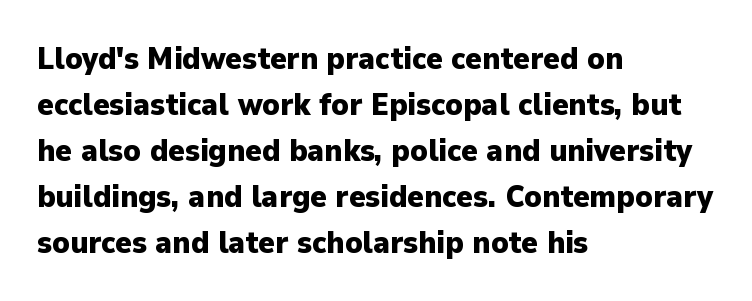
Typesetter's note: full bold, strokes at maximum text heaviness. The letterforms sit shoulder to shoulder at normal distance. The designer went with a sans here, leaving each stem footless. The letters advance in unequal steps, a hallmark of proportional type. This sample is left-justified, so line endings fall wherever the words run out.
